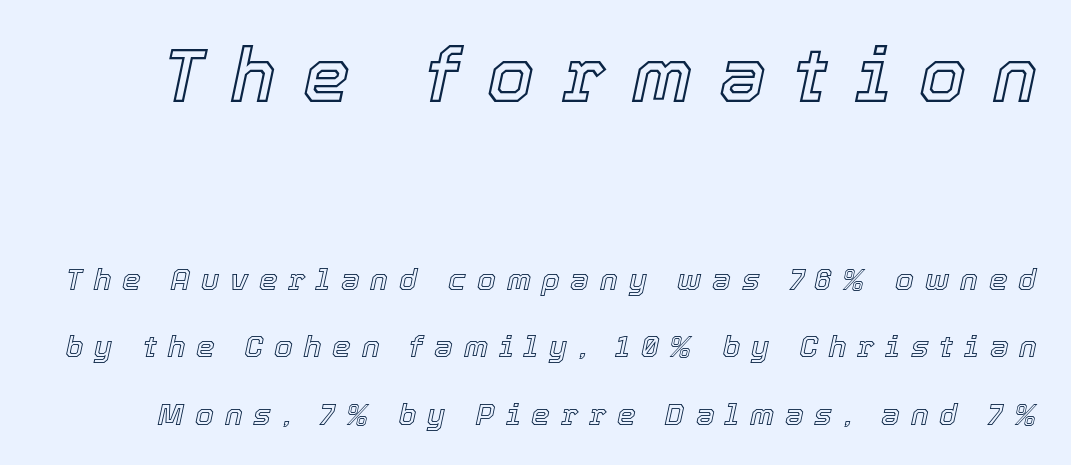
{"italic": "yes", "lean": "right", "slant_degrees": 12, "width": "normal", "x_height": "medium", "monospaced": "no", "underline": "no", "line_spacing": "loose", "line_spacing_ratio": 2.25, "letter_spacing": "wide", "letter_spacing_em": 0.36, "larger_block": "first", "size_ratio": 2.5, "glyph_px": 75}
